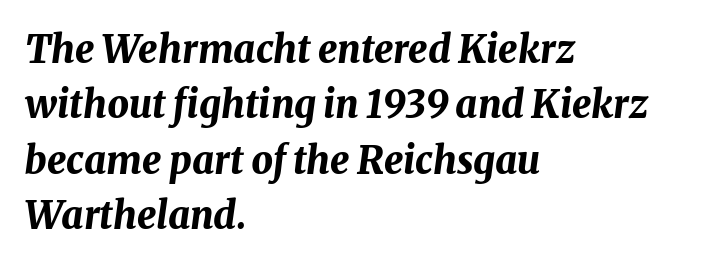
Q: Is the text bold? A: Yes.
Q: Is the text italic (slanted)? A: Yes, it leans right by about 8 degrees.
Q: Is the text underlined? A: No.
Q: How is the paragraph aligned? A: Left-aligned.
Q: Is the spacing between letters normal or unusually wide? A: Normal.
Q: Is the spacing between lines tight, normal or loose? A: Normal.
Q: Width (condensed, normal, or wide)? A: Normal.
Q: Stroke contrast? A: Medium.
Q: x-height? A: Medium.
Q: Monospaced? A: No.
